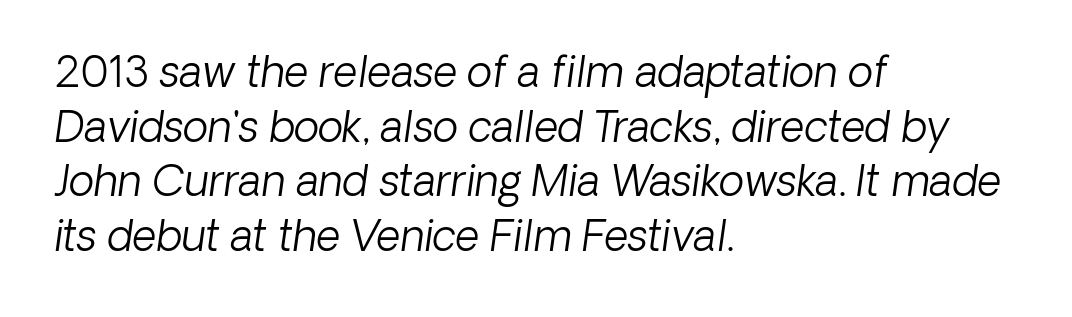
The image shows 42 px light sans-serif type; set left-aligned, normal line spacing (1.3x), normal letter spacing, not underlined; low stroke contrast and a medium x-height.
